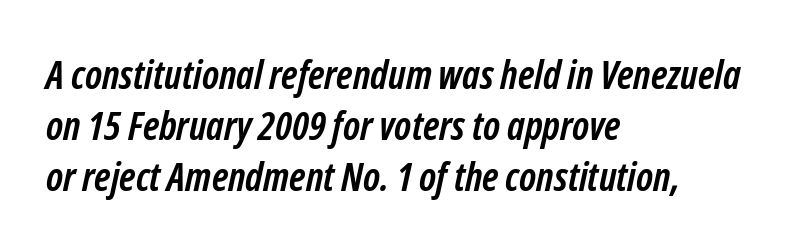
Spacing verdict: proportional, widths tailored to each character. Regarding serifs, this sample does without them. The passage shown has conventional tracking throughout. Reading down the column, the eye jumps a familiar distance to each next line. Descenders are the only things crossing below the line.
